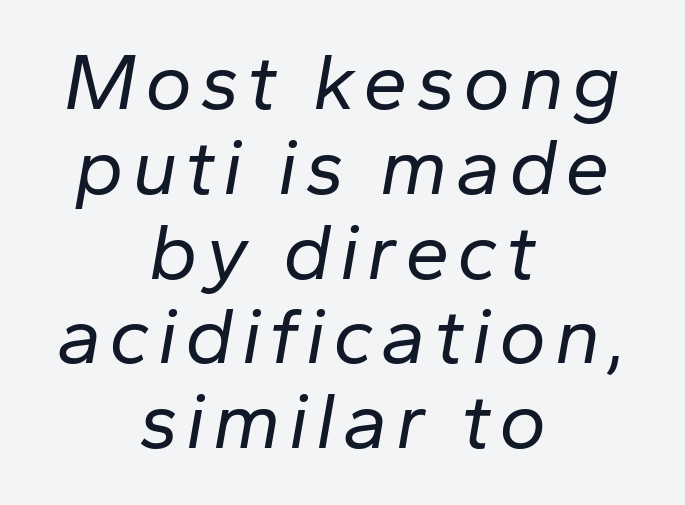
{"italic": "yes", "lean": "right", "slant_degrees": 10, "bold": "no", "weight": "regular", "width": "normal", "stroke_contrast": "low", "x_height": "medium", "monospaced": "no", "underline": "no", "align": "center", "line_spacing": "tight", "line_spacing_ratio": 1.06, "glyph_px": 80}
